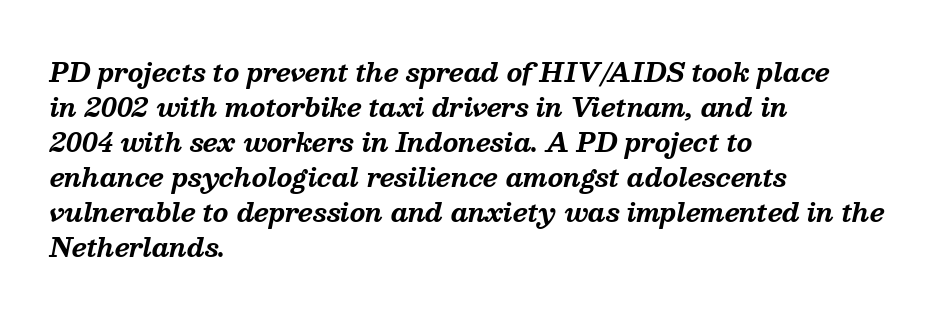
Tracking here is standard; glyphs follow each other at the usual distance. Set as a true bold cut, around the 700 mark. The rag falls on the right side of this text block. Posture: slanted. Anything drawn beneath the words? Only blank space. Each new line begins a customary step beneath the previous one.
